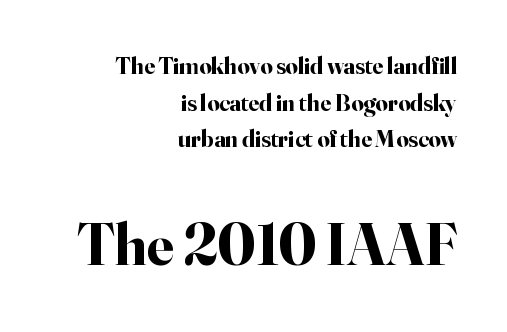
Yep, those are serifs on the letters. Characters follow at the spacing the type designer built in. Line spacing here is normal. Style check: upright.
